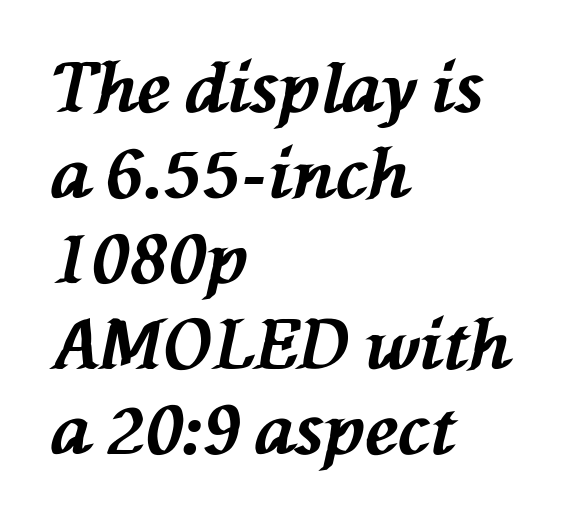
{"italic": "yes", "lean": "left", "slant_degrees": 76, "bold": "yes", "weight": "bold", "width": "normal", "stroke_contrast": "medium", "x_height": "medium", "monospaced": "no", "underline": "no", "align": "left", "line_spacing_ratio": 1.24, "letter_spacing": "normal", "letter_spacing_em": 0.0, "glyph_px": 69}
